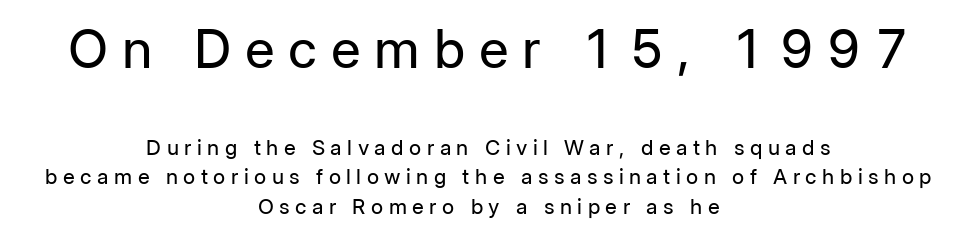
The letters are spread apart with noticeably loose tracking. The area under the type is left untouched. What's the leading like? Ordinary, nothing unusual. The rag falls on both sides of this text block equally. Varying glyph widths throughout — classic text-font behaviour.
